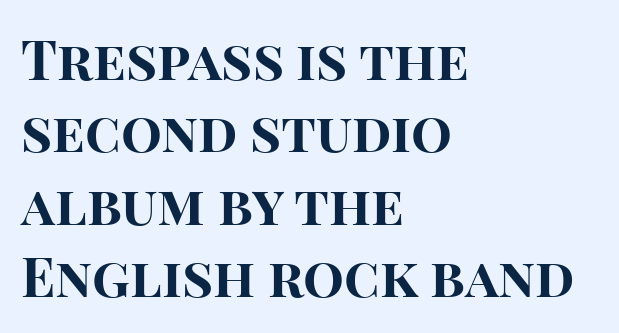
The image shows 54 px bold sans-serif type, upright; set left-aligned, normal line spacing (1.34x), normal letter spacing, not underlined; high stroke contrast and a large x-height.
